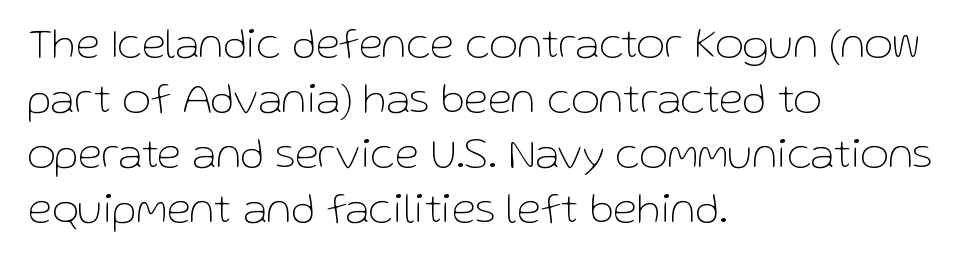
Q: Is the text bold? A: No.
Q: Is the text italic (slanted)? A: No, it is upright.
Q: Is the typeface a serif or a sans-serif typeface? A: Sans-serif.
Q: Is the text underlined? A: No.
Q: How is the paragraph aligned? A: Left-aligned.
Q: Is the spacing between letters normal or unusually wide? A: Normal.
Q: Is the spacing between lines tight, normal or loose? A: Normal.
Q: Width (condensed, normal, or wide)? A: Normal.
Q: Stroke contrast? A: Low.
Q: x-height? A: Medium.
Q: Monospaced? A: No.
